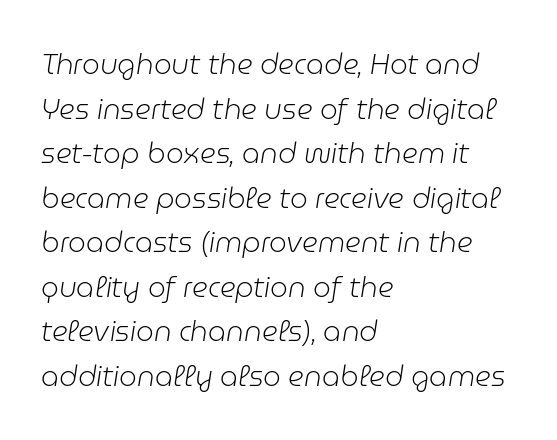
{"italic": "yes", "lean": "right", "slant_degrees": 9, "bold": "no", "weight": "light", "width": "normal", "stroke_contrast": "low", "x_height": "medium", "monospaced": "no", "underline": "no", "align": "left", "line_spacing": "normal", "line_spacing_ratio": 1.59, "letter_spacing": "normal", "letter_spacing_em": 0.0, "glyph_px": 28}
